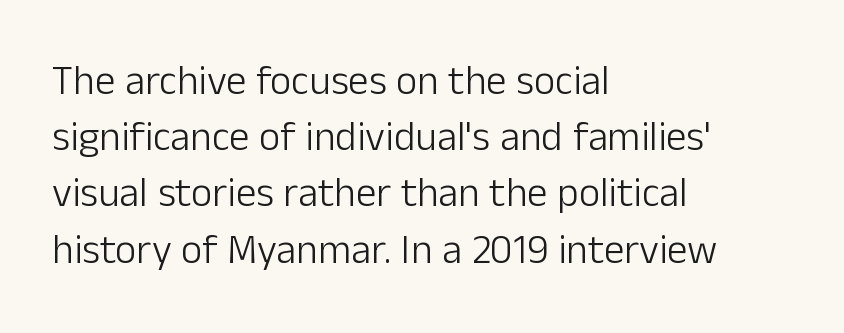
Q: Is the text bold? A: No.
Q: Is the text italic (slanted)? A: No, it is upright.
Q: Is the typeface a serif or a sans-serif typeface? A: Sans-serif.
Q: Is the text underlined? A: No.
Q: How is the paragraph aligned? A: Left-aligned.
Q: Is the spacing between letters normal or unusually wide? A: Normal.
Q: Is the spacing between lines tight, normal or loose? A: Normal.
Q: Width (condensed, normal, or wide)? A: Normal.
Q: Stroke contrast? A: Low.
Q: x-height? A: Medium.
Q: Monospaced? A: No.
